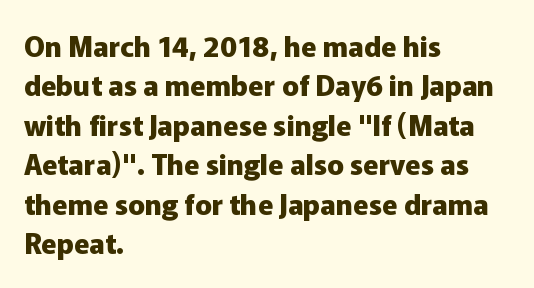
A bare baseline throughout the passage. The typography opts for an upright posture over an oblique one. The lines are quadded left. Line spacing here is normal. Note: no serifs on the glyphs.
